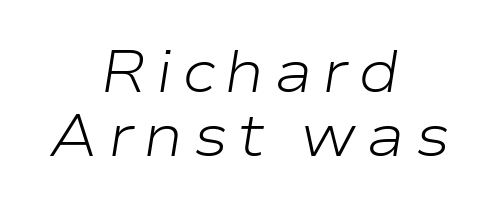
Q: Is the text bold? A: No.
Q: Is the text italic (slanted)? A: Yes, it leans right by about 9 degrees.
Q: Is the text underlined? A: No.
Q: How is the paragraph aligned? A: Centered.
Q: Is the spacing between lines tight, normal or loose? A: Tight.
Q: Width (condensed, normal, or wide)? A: Wide.
Q: Stroke contrast? A: Low.
Q: x-height? A: Medium.
Q: Monospaced? A: No.
